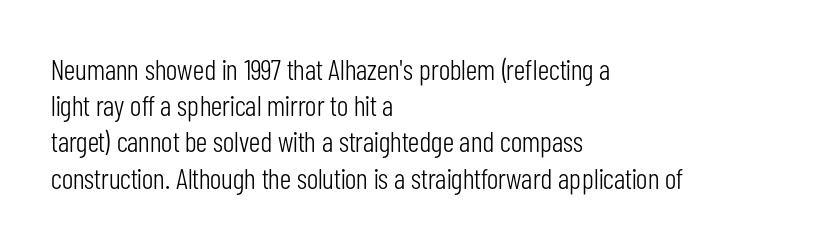
The image shows 29 px light, condensed sans-serif type, upright; set left-aligned, normal line spacing (1.25x), normal letter spacing, not underlined; low stroke contrast and a medium x-height.
